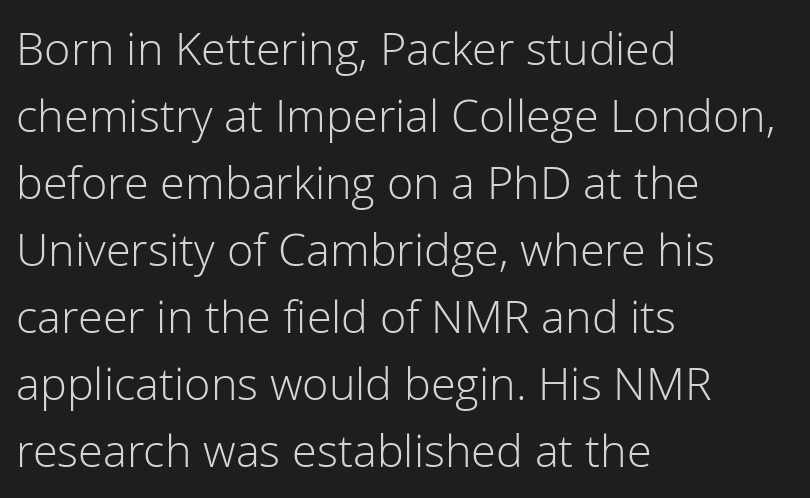
Counters stay open thanks to moderate or lighter strokes. The lines are quadded left. Each letter keeps its own natural width here, so spacing adapts to shape. No extra tracking has been applied to these lines. Has an underline been added? It has not.
